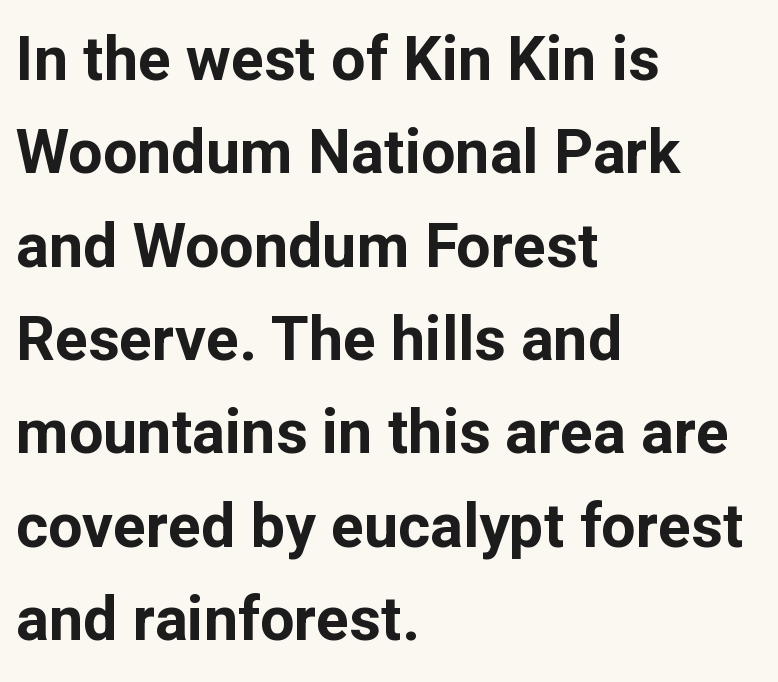
{"serif": "no", "italic": "no", "bold": "yes", "weight": "bold", "width": "normal", "stroke_contrast": "low", "x_height": "medium", "monospaced": "no", "underline": "no", "align": "left", "line_spacing": "normal", "line_spacing_ratio": 1.53, "letter_spacing": "normal", "letter_spacing_em": 0.0, "glyph_px": 61}
